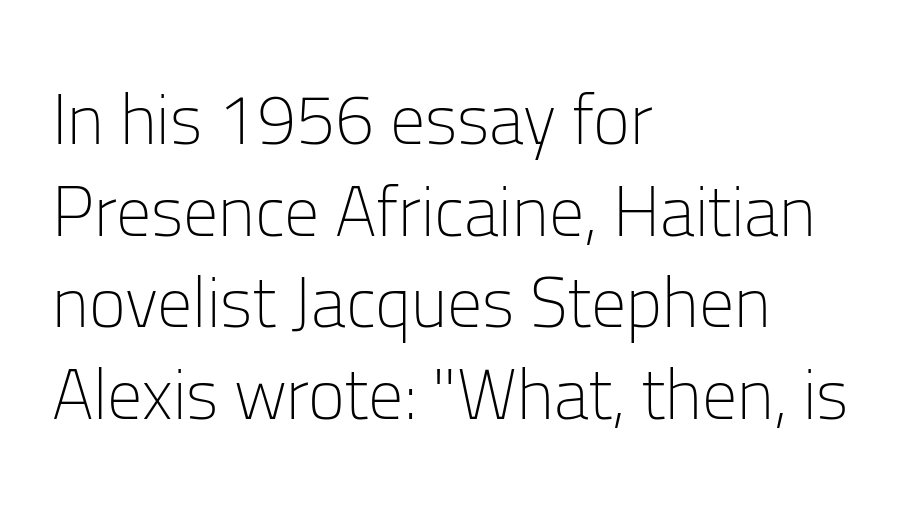
The image shows 70 px light sans-serif type, upright; set left-aligned, normal line spacing (1.31x), normal letter spacing, not underlined; low stroke contrast and a medium x-height.
